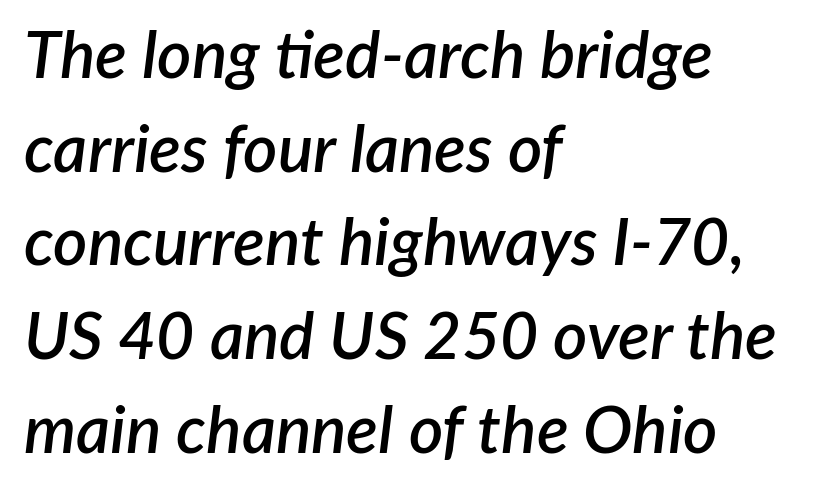
The image shows 66 px semibold type, italic (leaning right); set left-aligned, normal line spacing (1.42x), normal letter spacing, not underlined; low stroke contrast and a medium x-height.
